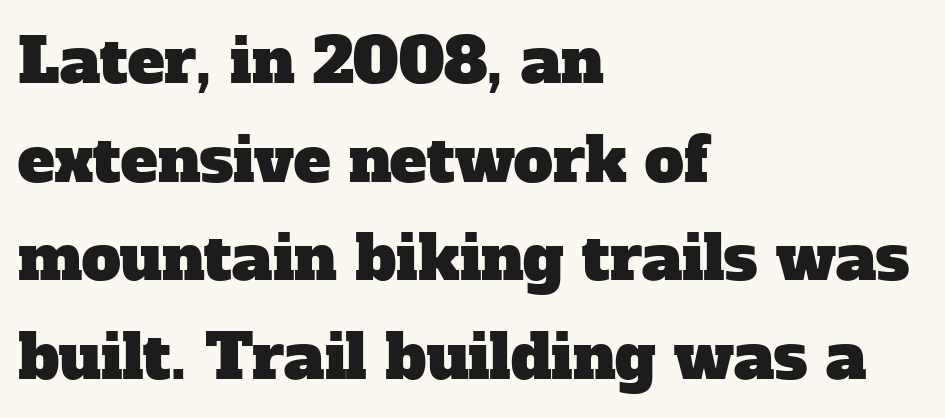
Q: Is the typeface a serif or a sans-serif typeface? A: Serif.
Q: Is the text underlined? A: No.
Q: How is the paragraph aligned? A: Left-aligned.
Q: Is the spacing between letters normal or unusually wide? A: Normal.
Q: Is the spacing between lines tight, normal or loose? A: Normal.
Q: Width (condensed, normal, or wide)? A: Normal.
Q: Stroke contrast? A: Low.
Q: x-height? A: Medium.
Q: Monospaced? A: No.
